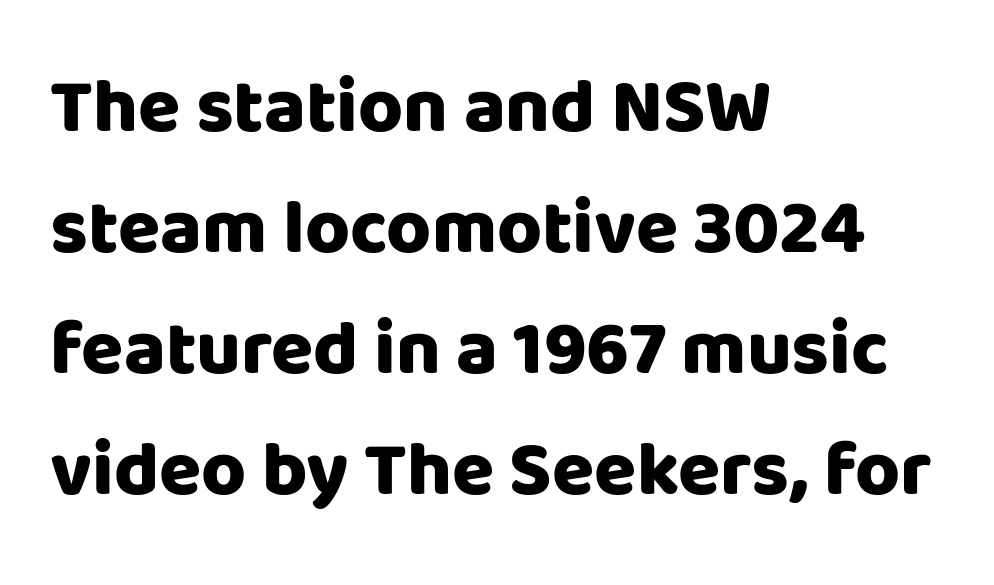
{"serif": "no", "italic": "no", "bold": "yes", "weight": "heavy", "width": "normal", "stroke_contrast": "low", "x_height": "large", "monospaced": "no", "underline": "no", "align": "left", "line_spacing": "normal", "line_spacing_ratio": 1.57, "letter_spacing": "normal", "letter_spacing_em": 0.0, "glyph_px": 77}
